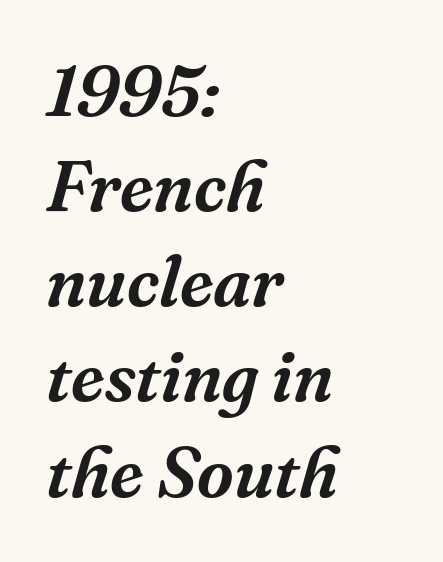
The image shows 71 px serif type, italic (leaning right); set left-aligned, normal line spacing (1.34x), normal letter spacing, not underlined; medium stroke contrast and a medium x-height.
